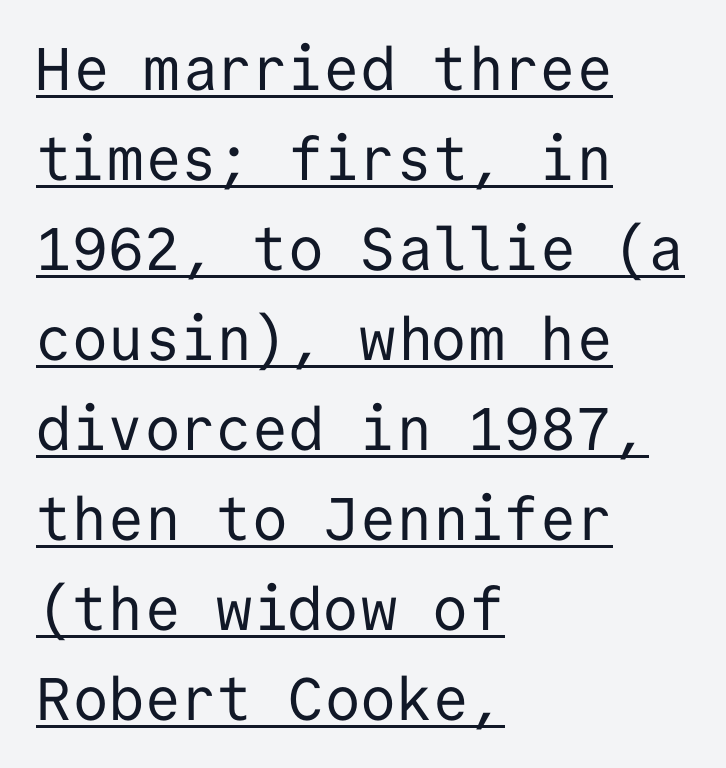
Q: Is the text bold? A: No.
Q: Is the text italic (slanted)? A: No, it is upright.
Q: Is the typeface a serif or a sans-serif typeface? A: Sans-serif.
Q: Is the text underlined? A: Yes.
Q: How is the paragraph aligned? A: Left-aligned.
Q: Is the spacing between letters normal or unusually wide? A: Normal.
Q: Is the spacing between lines tight, normal or loose? A: Normal.
Q: Width (condensed, normal, or wide)? A: Normal.
Q: Stroke contrast? A: Low.
Q: x-height? A: Medium.
Q: Monospaced? A: Yes.
